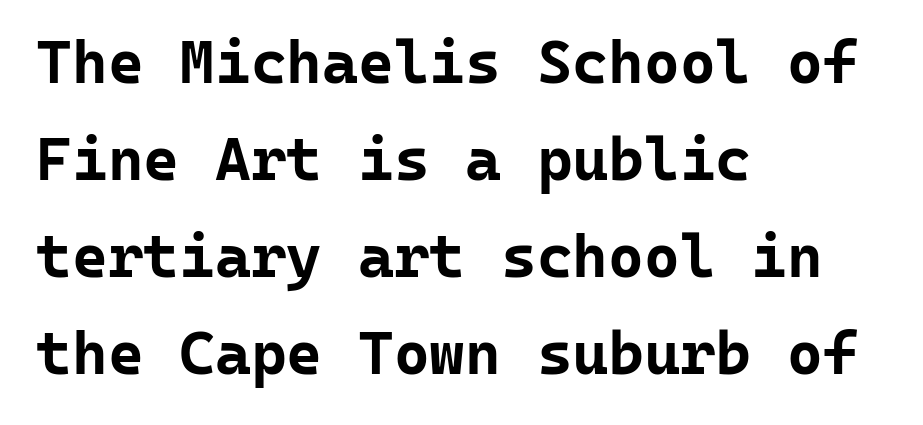
{"serif": "no", "italic": "no", "bold": "yes", "weight": "bold", "width": "normal", "stroke_contrast": "low", "x_height": "medium", "monospaced": "yes", "underline": "no", "align": "left", "line_spacing": "normal", "line_spacing_ratio": 1.59, "letter_spacing": "normal", "letter_spacing_em": 0.0, "glyph_px": 61}
